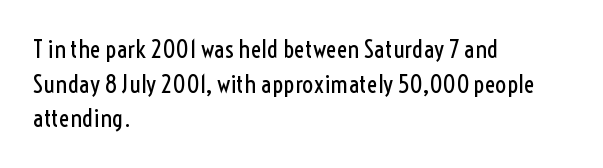
The image shows 25 px text type, upright; set left-aligned, normal line spacing (1.39x), normal letter spacing, not underlined.
